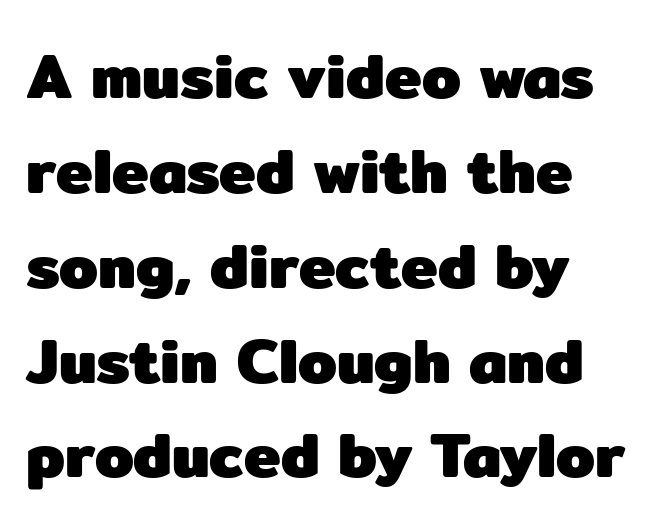
Q: Is the text bold? A: Yes.
Q: Is the text italic (slanted)? A: No, it is upright.
Q: Is the typeface a serif or a sans-serif typeface? A: Sans-serif.
Q: Is the text underlined? A: No.
Q: How is the paragraph aligned? A: Left-aligned.
Q: Is the spacing between letters normal or unusually wide? A: Normal.
Q: Is the spacing between lines tight, normal or loose? A: Normal.
Q: Width (condensed, normal, or wide)? A: Normal.
Q: Stroke contrast? A: Low.
Q: x-height? A: Medium.
Q: Monospaced? A: No.
